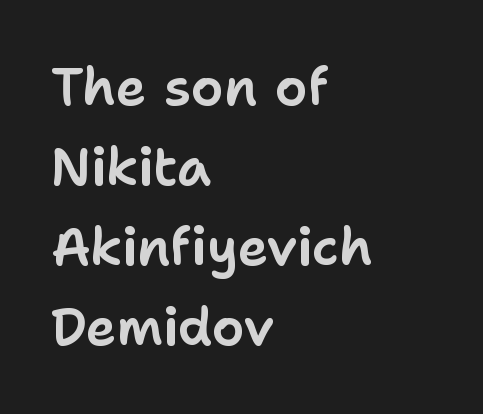
Q: Is the text italic (slanted)? A: No, it is upright.
Q: Is the typeface a serif or a sans-serif typeface? A: Sans-serif.
Q: Is the text underlined? A: No.
Q: How is the paragraph aligned? A: Left-aligned.
Q: Is the spacing between letters normal or unusually wide? A: Normal.
Q: Is the spacing between lines tight, normal or loose? A: Normal.
Q: Width (condensed, normal, or wide)? A: Normal.
Q: Stroke contrast? A: Low.
Q: x-height? A: Medium.
Q: Monospaced? A: No.
